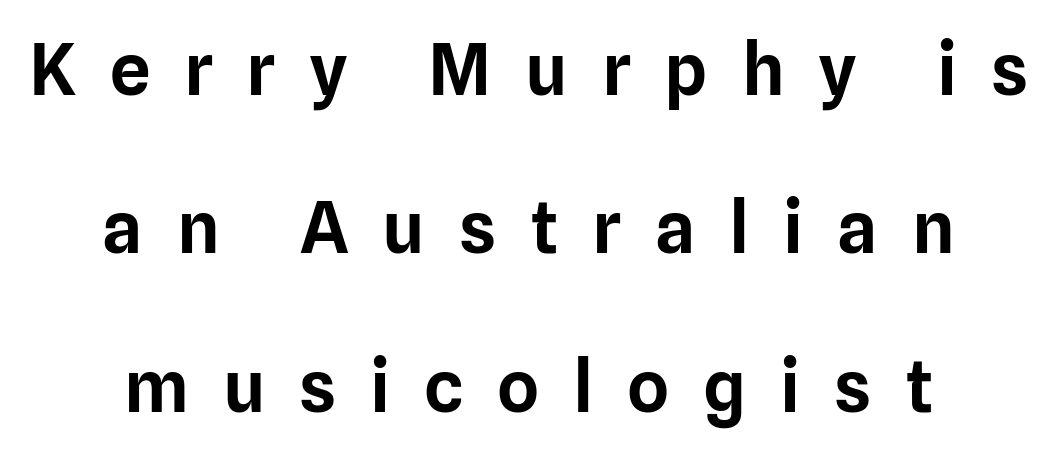
{"serif": "no", "italic": "no", "width": "normal", "stroke_contrast": "low", "x_height": "medium", "monospaced": "no", "underline": "no", "align": "center", "line_spacing": "loose", "line_spacing_ratio": 2.2, "letter_spacing": "wide", "letter_spacing_em": 0.47, "glyph_px": 72}
